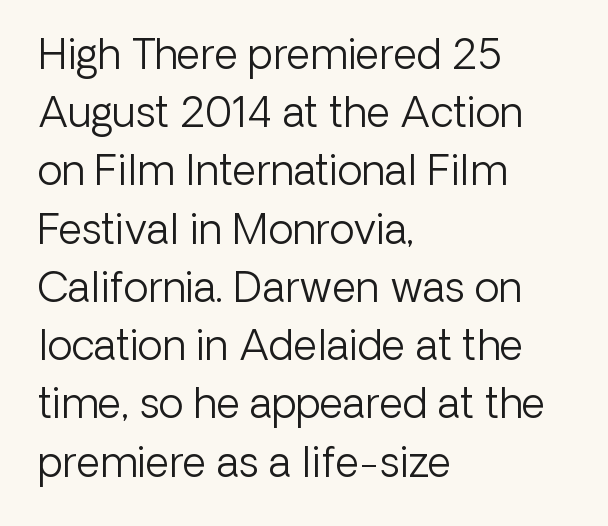
These glyphs show unthickened strokes, regular width or finer. Standard letterfit; no display-style spreading of the glyphs. Is there much room between lines? A standard amount, neither cramped nor airy. Line beginnings align vertically; line endings do not. The passage shown is not underscored anywhere.
